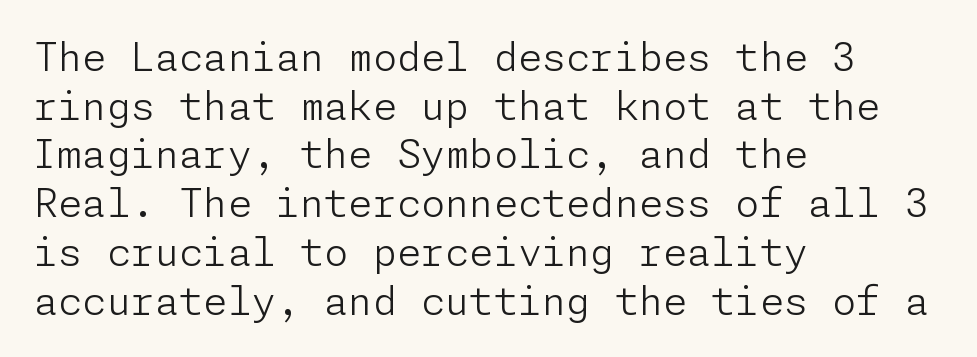
Q: Is the text bold? A: No.
Q: Is the text italic (slanted)? A: No, it is upright.
Q: Is the typeface a serif or a sans-serif typeface? A: Sans-serif.
Q: Is the text underlined? A: No.
Q: How is the paragraph aligned? A: Left-aligned.
Q: Is the spacing between letters normal or unusually wide? A: Normal.
Q: Is the spacing between lines tight, normal or loose? A: Normal.
Q: Width (condensed, normal, or wide)? A: Normal.
Q: Stroke contrast? A: Low.
Q: x-height? A: Medium.
